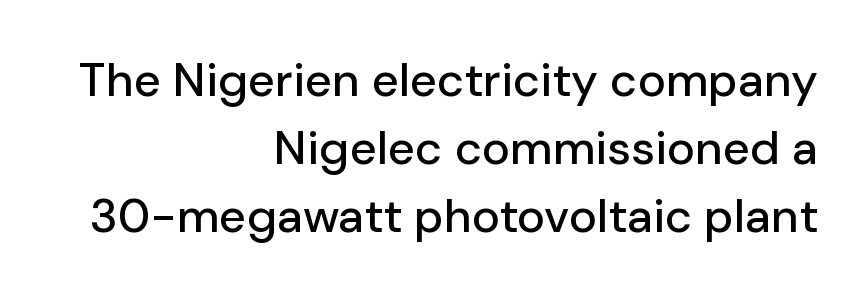
Q: Is the text italic (slanted)? A: No, it is upright.
Q: Is the typeface a serif or a sans-serif typeface? A: Sans-serif.
Q: Is the text underlined? A: No.
Q: How is the paragraph aligned? A: Right-aligned.
Q: Is the spacing between letters normal or unusually wide? A: Normal.
Q: Is the spacing between lines tight, normal or loose? A: Normal.
Q: Width (condensed, normal, or wide)? A: Normal.
Q: Stroke contrast? A: Low.
Q: x-height? A: Medium.
Q: Monospaced? A: No.
